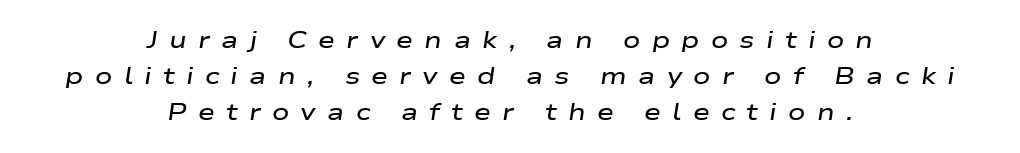
Q: Is the text bold? A: Semi-bold.
Q: Is the text italic (slanted)? A: Yes, it leans right by about 9 degrees.
Q: Is the text underlined? A: No.
Q: How is the paragraph aligned? A: Centered.
Q: Is the spacing between letters normal or unusually wide? A: Unusually wide.
Q: Is the spacing between lines tight, normal or loose? A: Normal.
